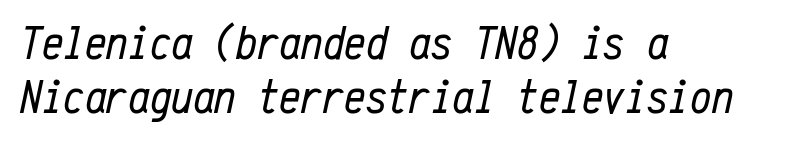
Q: Is the text bold? A: No.
Q: Is the text italic (slanted)? A: Yes, it leans right by about 12 degrees.
Q: Is the text underlined? A: No.
Q: How is the paragraph aligned? A: Left-aligned.
Q: Is the spacing between letters normal or unusually wide? A: Normal.
Q: Is the spacing between lines tight, normal or loose? A: Tight.
Q: Width (condensed, normal, or wide)? A: Condensed.
Q: Stroke contrast? A: Low.
Q: x-height? A: Medium.
Q: Monospaced? A: Yes.
